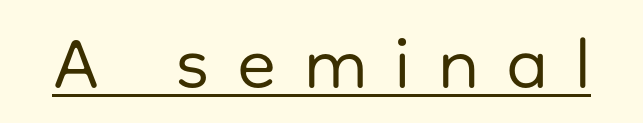
The image shows 72 px regular-weight sans-serif type, upright; set unusually wide letter spacing (+0.38 em), underlined; low stroke contrast and a medium x-height.
